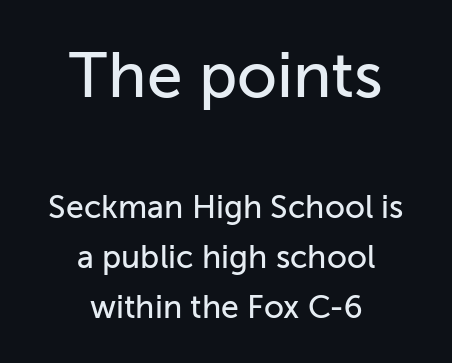
{"serif": "no", "italic": "no", "width": "normal", "stroke_contrast": "low", "x_height": "medium", "monospaced": "no", "underline": "no", "align": "center", "line_spacing": "normal", "line_spacing_ratio": 1.56, "letter_spacing": "normal", "letter_spacing_em": 0.0, "larger_block": "first", "size_ratio": 2.0, "glyph_px": 64}
